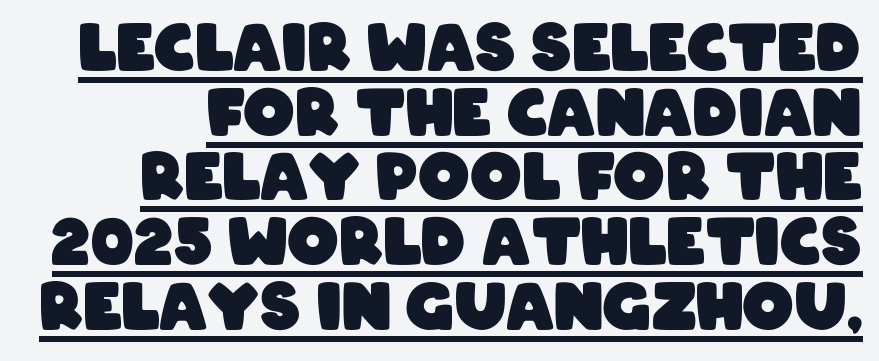
{"serif": "no", "bold": "yes", "weight": "heavy", "width": "condensed", "stroke_contrast": "low", "x_height": "large", "monospaced": "no", "underline": "yes", "line_spacing": "tight", "line_spacing_ratio": 1.01, "letter_spacing": "normal", "letter_spacing_em": 0.0, "glyph_px": 64}
